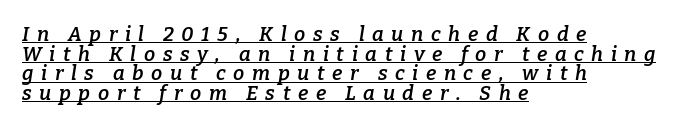
Q: Is the text bold? A: Semi-bold.
Q: Is the text italic (slanted)? A: Yes, it leans right by about 9 degrees.
Q: Is the text underlined? A: Yes.
Q: How is the paragraph aligned? A: Left-aligned.
Q: Is the spacing between letters normal or unusually wide? A: Unusually wide.
Q: Is the spacing between lines tight, normal or loose? A: Tight.
